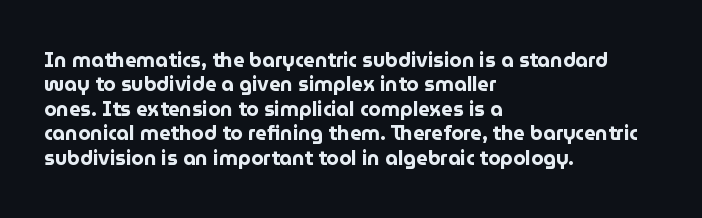
{"italic": "no", "bold": "yes", "underline": "no", "align": "left", "line_spacing_ratio": 1.22, "letter_spacing": "normal", "letter_spacing_em": 0.0, "glyph_px": 20}
